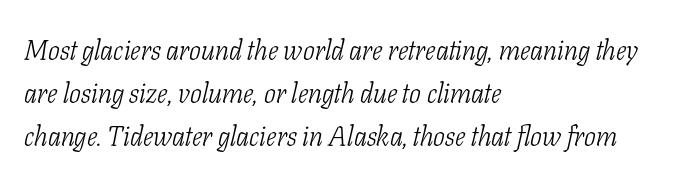
The image shows 28 px light, condensed serif type, italic (leaning right); set left-aligned, normal line spacing (1.53x), normal letter spacing, not underlined; low stroke contrast and a medium x-height.
